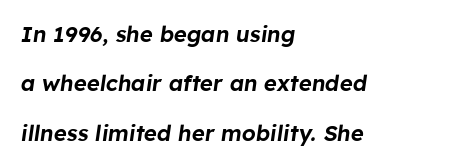
The image shows 22 px text type, italic (leaning right); set left-aligned, loose line spacing (2.24x), normal letter spacing, not underlined.
